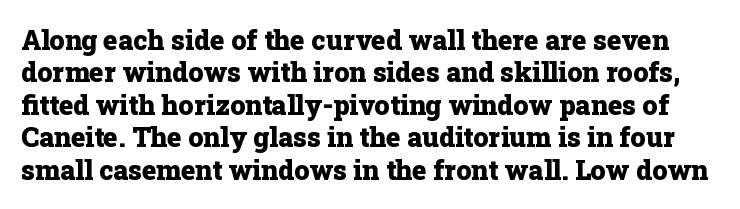
The image shows 27 px bold type, upright; set line spacing 1.2x, normal letter spacing, not underlined.
